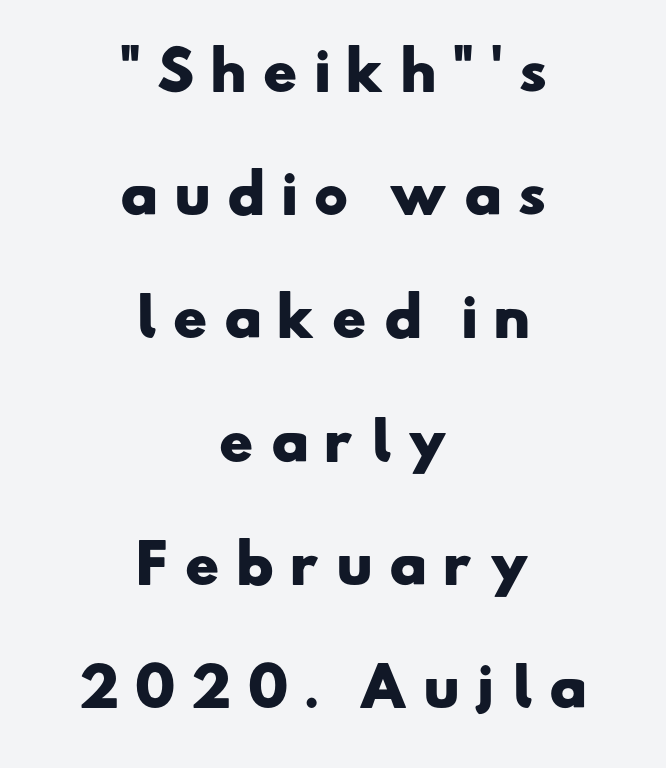
{"serif": "no", "bold": "yes", "weight": "heavy", "width": "wide", "stroke_contrast": "low", "x_height": "small", "monospaced": "no", "underline": "no", "align": "center", "line_spacing": "loose", "line_spacing_ratio": 2.37, "letter_spacing": "wide", "letter_spacing_em": 0.29, "glyph_px": 52}
